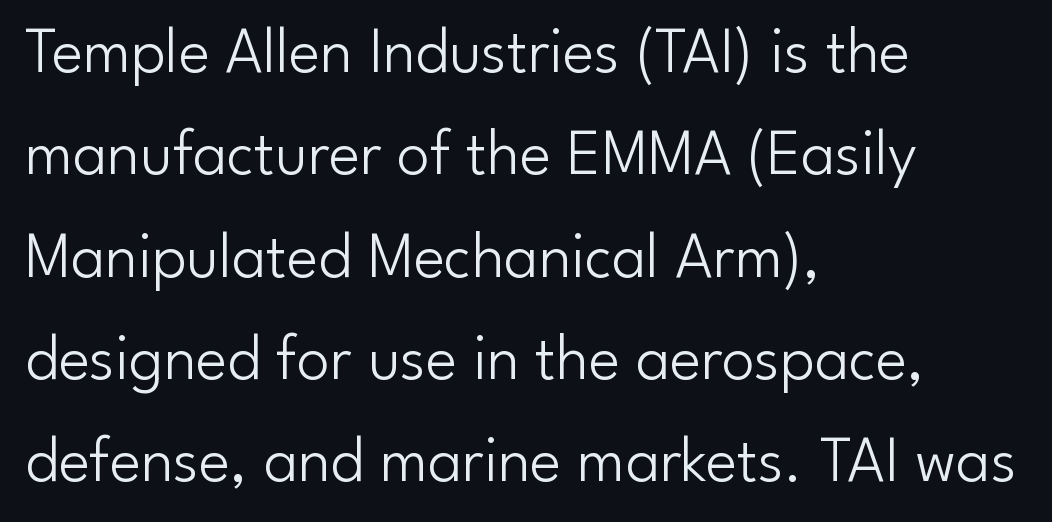
Q: Is the text bold? A: No.
Q: Is the text italic (slanted)? A: No, it is upright.
Q: Is the typeface a serif or a sans-serif typeface? A: Sans-serif.
Q: Is the text underlined? A: No.
Q: How is the paragraph aligned? A: Left-aligned.
Q: Is the spacing between letters normal or unusually wide? A: Normal.
Q: Is the spacing between lines tight, normal or loose? A: Normal.
Q: Width (condensed, normal, or wide)? A: Normal.
Q: Stroke contrast? A: Low.
Q: x-height? A: Small.
Q: Monospaced? A: No.
